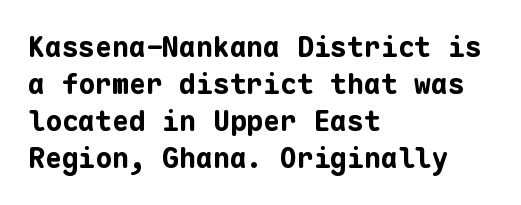
{"serif": "no", "italic": "no", "bold": "yes", "weight": "bold", "width": "normal", "stroke_contrast": "low", "x_height": "medium", "monospaced": "yes", "underline": "no", "align": "left", "line_spacing": "normal", "line_spacing_ratio": 1.32, "letter_spacing": "normal", "letter_spacing_em": 0.0, "glyph_px": 28}
